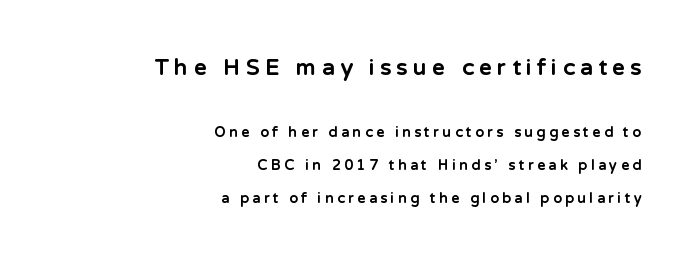
Q: Is the text bold? A: Yes.
Q: Is the text italic (slanted)? A: No, it is upright.
Q: Is the text underlined? A: No.
Q: How is the paragraph aligned? A: Right-aligned.
Q: Is the spacing between letters normal or unusually wide? A: Unusually wide.
Q: Is the spacing between lines tight, normal or loose? A: Loose.
Q: Which block of text is set in a larger size, the first (top) or the second (bottom)? A: The first (top) one.
